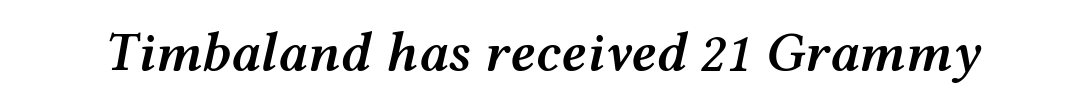
Q: Is the text bold? A: Semi-bold.
Q: Is the text italic (slanted)? A: Yes, it leans right by about 12 degrees.
Q: Is the text underlined? A: No.
Q: Is the spacing between letters normal or unusually wide? A: Normal.
Q: Width (condensed, normal, or wide)? A: Wide.
Q: Stroke contrast? A: Medium.
Q: x-height? A: Medium.
Q: Monospaced? A: No.
